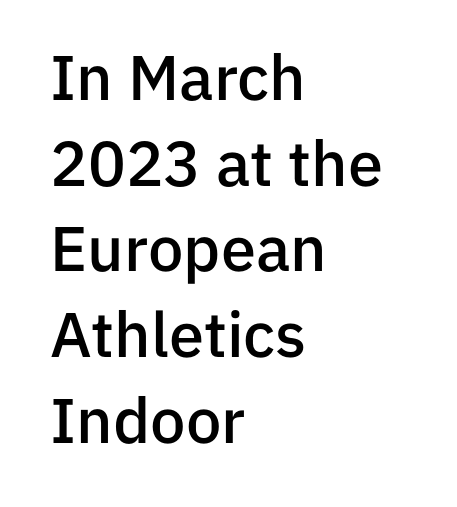
Q: Is the text bold? A: Semi-bold.
Q: Is the text italic (slanted)? A: No, it is upright.
Q: Is the typeface a serif or a sans-serif typeface? A: Sans-serif.
Q: Is the text underlined? A: No.
Q: How is the paragraph aligned? A: Left-aligned.
Q: Is the spacing between letters normal or unusually wide? A: Normal.
Q: Is the spacing between lines tight, normal or loose? A: Normal.
Q: Width (condensed, normal, or wide)? A: Normal.
Q: Stroke contrast? A: Low.
Q: x-height? A: Medium.
Q: Monospaced? A: No.
